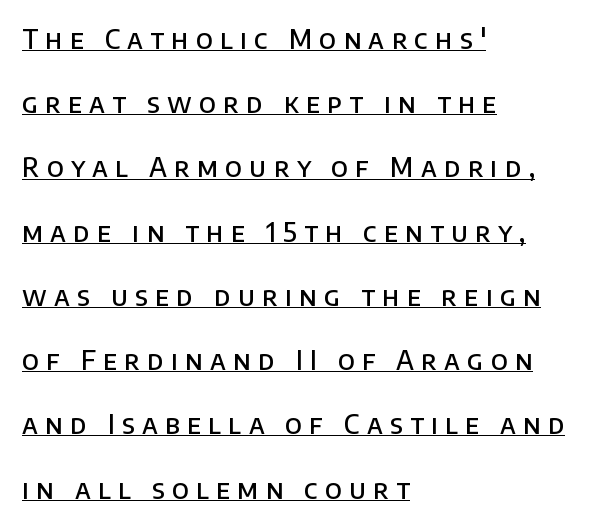
The image shows 26 px text type, upright; set left-aligned, loose line spacing (2.47x), unusually wide letter spacing (+0.28 em), underlined.
